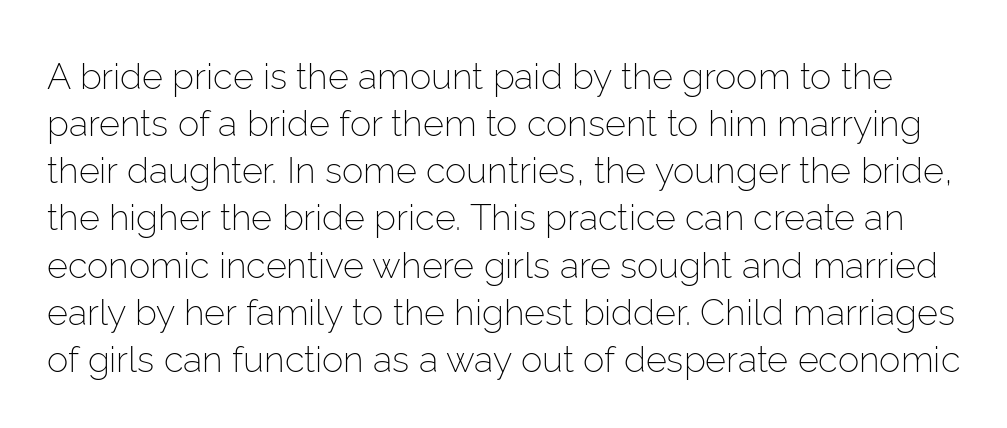
Q: Is the text bold? A: No.
Q: Is the text italic (slanted)? A: No, it is upright.
Q: Is the typeface a serif or a sans-serif typeface? A: Sans-serif.
Q: Is the text underlined? A: No.
Q: Is the spacing between letters normal or unusually wide? A: Normal.
Q: Is the spacing between lines tight, normal or loose? A: Normal.
Q: Width (condensed, normal, or wide)? A: Normal.
Q: Stroke contrast? A: Low.
Q: x-height? A: Medium.
Q: Monospaced? A: No.
